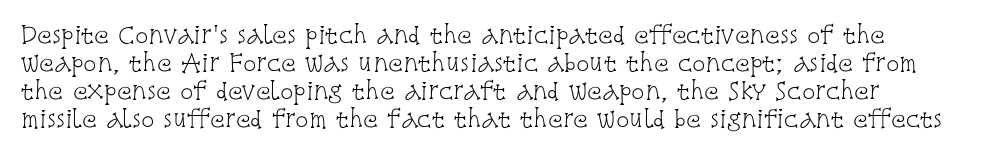
The passage shown is not bold in any degree. Italic? Not at all — the glyphs are vertical. A typesetter would call this leading conventional body-copy spacing. A clean baseline with only descenders dipping below it. Nobody touched the tracking dial on this one.
